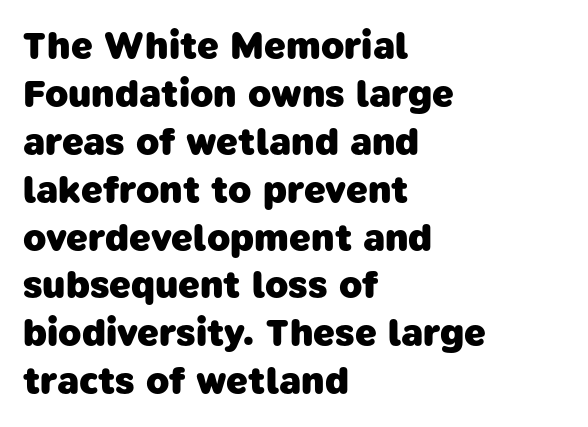
Q: Is the text bold? A: Yes.
Q: Is the typeface a serif or a sans-serif typeface? A: Sans-serif.
Q: Is the text underlined? A: No.
Q: How is the paragraph aligned? A: Left-aligned.
Q: Is the spacing between letters normal or unusually wide? A: Normal.
Q: Is the spacing between lines tight, normal or loose? A: Normal.
Q: Width (condensed, normal, or wide)? A: Normal.
Q: Stroke contrast? A: Low.
Q: x-height? A: Medium.
Q: Monospaced? A: No.
